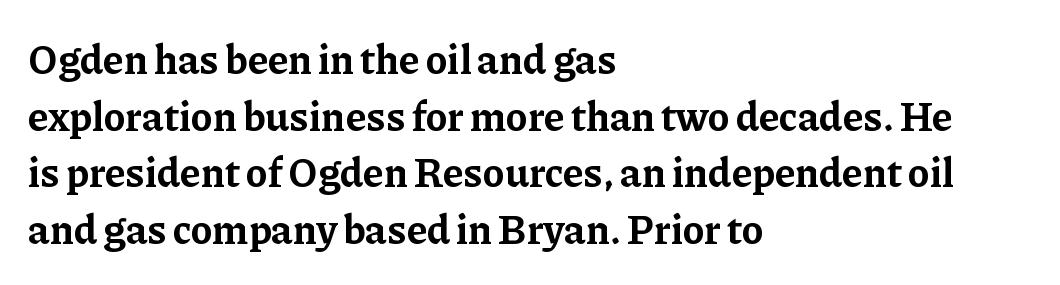
Q: Is the text bold? A: Yes.
Q: Is the text italic (slanted)? A: No, it is upright.
Q: Is the typeface a serif or a sans-serif typeface? A: Serif.
Q: Is the text underlined? A: No.
Q: How is the paragraph aligned? A: Left-aligned.
Q: Is the spacing between letters normal or unusually wide? A: Normal.
Q: Is the spacing between lines tight, normal or loose? A: Normal.
Q: Width (condensed, normal, or wide)? A: Normal.
Q: Stroke contrast? A: Low.
Q: x-height? A: Medium.
Q: Monospaced? A: No.
